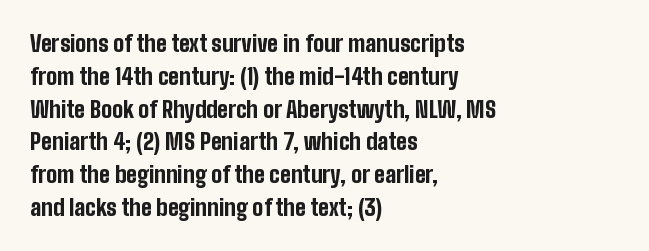
{"italic": "no", "bold": "yes", "underline": "no", "align": "left", "line_spacing": "normal", "line_spacing_ratio": 1.49, "letter_spacing": "normal", "letter_spacing_em": 0.0, "glyph_px": 22}
